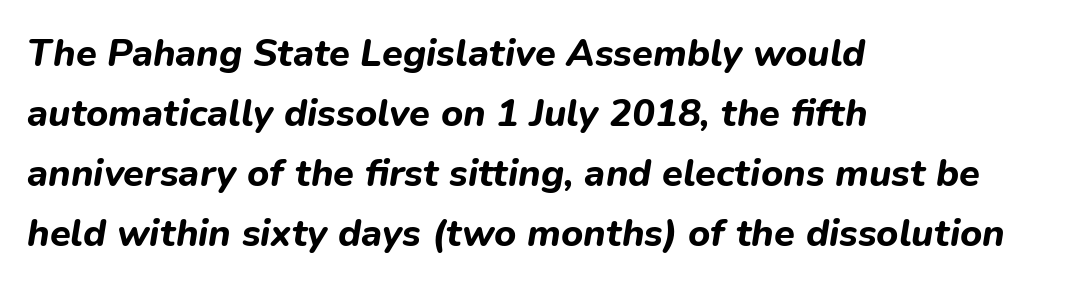
{"italic": "yes", "lean": "right", "slant_degrees": 9, "bold": "yes", "weight": "bold", "width": "normal", "stroke_contrast": "low", "x_height": "medium", "monospaced": "no", "underline": "no", "align": "left", "line_spacing": "normal", "line_spacing_ratio": 1.58, "letter_spacing": "normal", "letter_spacing_em": 0.0, "glyph_px": 38}
